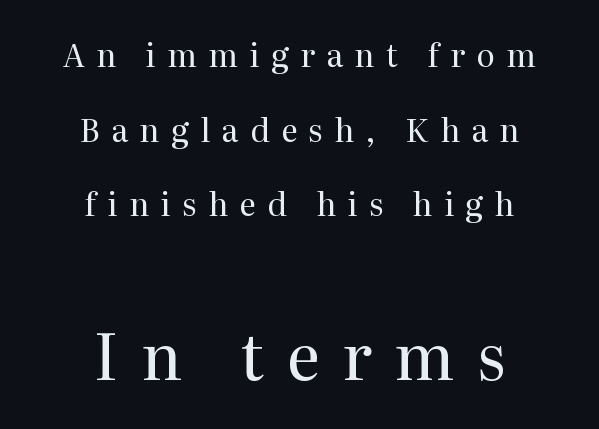
The image shows 64 px regular-weight serif type, upright; set centered, loose line spacing (2.33x), unusually wide letter spacing (+0.35 em), not underlined; the second (bottom) block is 2.0x larger; medium stroke contrast and a medium x-height.
